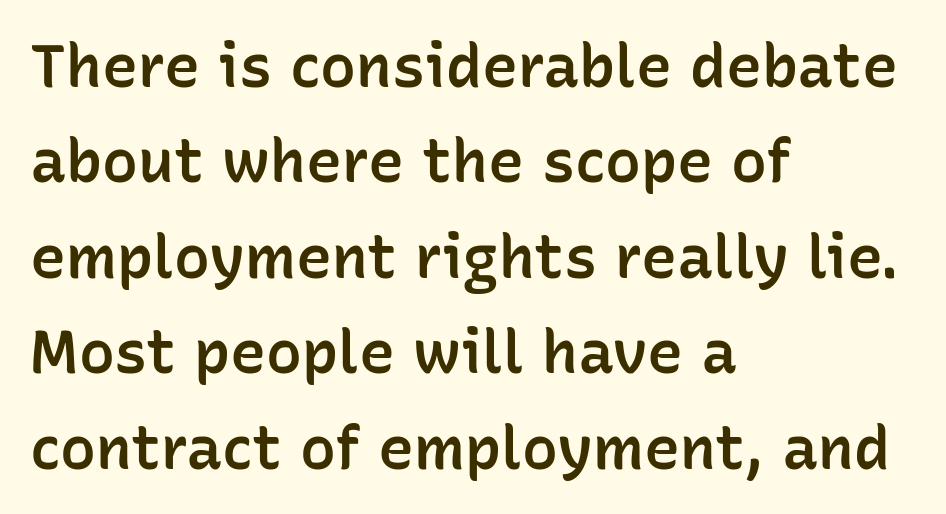
Q: Is the text bold? A: Semi-bold.
Q: Is the text italic (slanted)? A: No, it is upright.
Q: Is the typeface a serif or a sans-serif typeface? A: Sans-serif.
Q: Is the text underlined? A: No.
Q: How is the paragraph aligned? A: Left-aligned.
Q: Is the spacing between letters normal or unusually wide? A: Normal.
Q: Is the spacing between lines tight, normal or loose? A: Normal.
Q: Width (condensed, normal, or wide)? A: Normal.
Q: Stroke contrast? A: Low.
Q: x-height? A: Medium.
Q: Monospaced? A: No.
